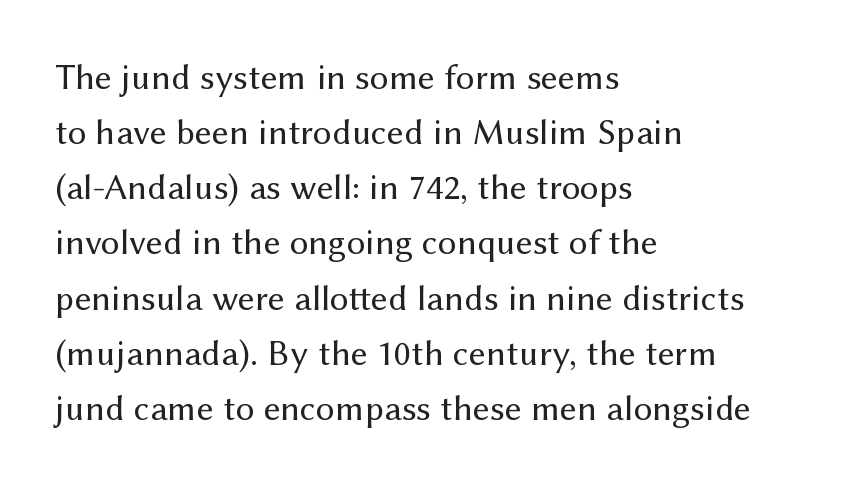
Q: Is the text bold? A: No.
Q: Is the text italic (slanted)? A: No, it is upright.
Q: Is the typeface a serif or a sans-serif typeface? A: Sans-serif.
Q: Is the text underlined? A: No.
Q: How is the paragraph aligned? A: Left-aligned.
Q: Is the spacing between letters normal or unusually wide? A: Normal.
Q: Is the spacing between lines tight, normal or loose? A: Normal.
Q: Width (condensed, normal, or wide)? A: Normal.
Q: Stroke contrast? A: Medium.
Q: x-height? A: Medium.
Q: Monospaced? A: No.
